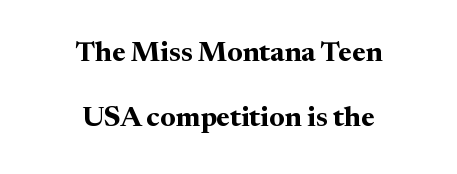
The image shows 28 px bold serif type, upright; set centered, loose line spacing (2.32x), normal letter spacing, not underlined; medium stroke contrast and a medium x-height.
